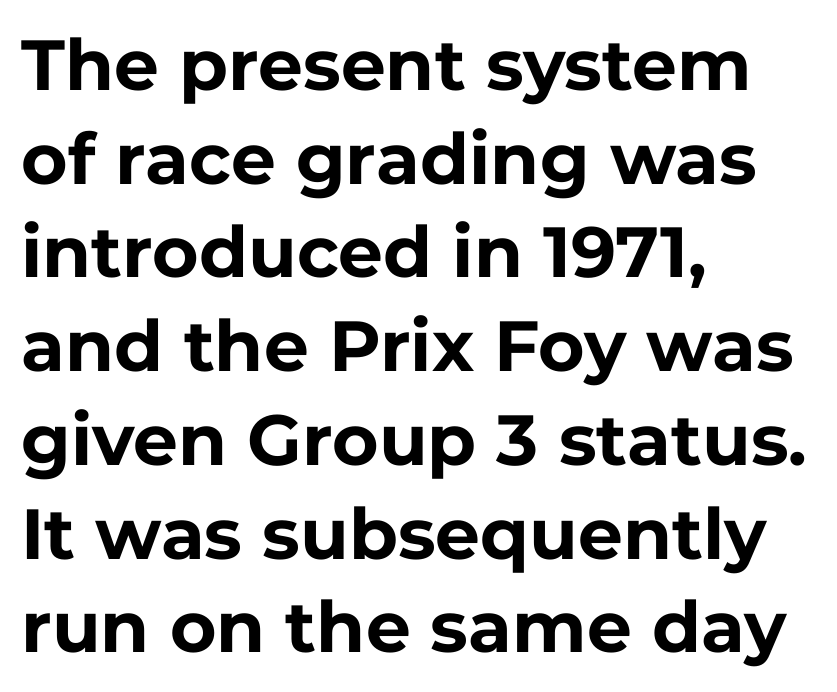
{"serif": "no", "italic": "no", "bold": "yes", "weight": "bold", "width": "normal", "stroke_contrast": "low", "x_height": "medium", "monospaced": "no", "underline": "no", "align": "left", "line_spacing": "normal", "line_spacing_ratio": 1.32, "letter_spacing": "normal", "letter_spacing_em": 0.0, "glyph_px": 71}
